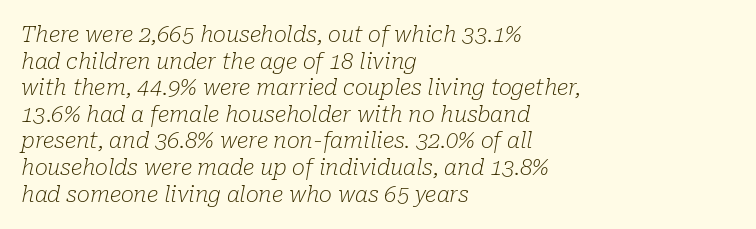
The image shows 22 px text type, italic (leaning right); set left-aligned, line spacing 1.21x, normal letter spacing, not underlined.
